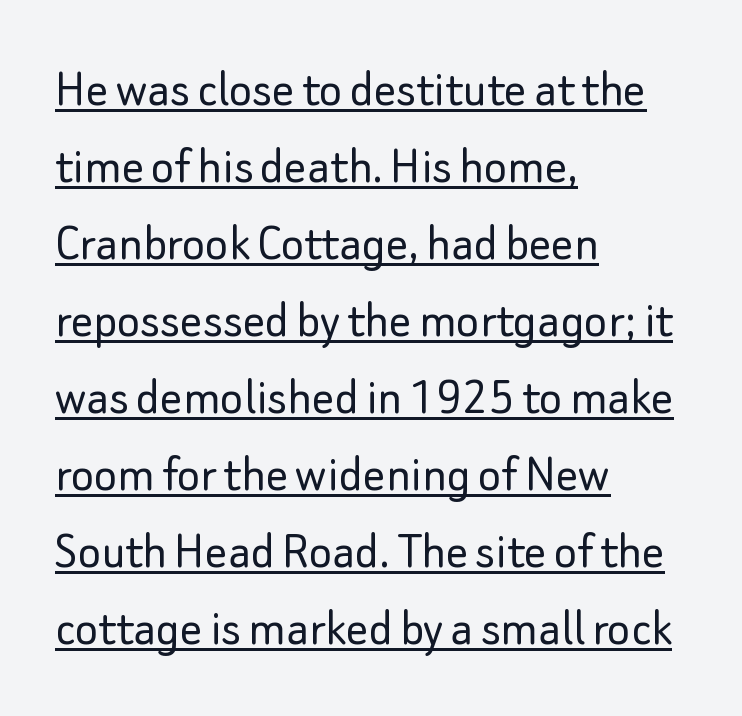
Each word holds together tightly as a unit, with standard inter-letter gaps. Stems and bowls with no extra thickness — not bold. Does a line run under the words? Yes, clearly. The rendering uses a moderate line-height, typical for paragraphs.
